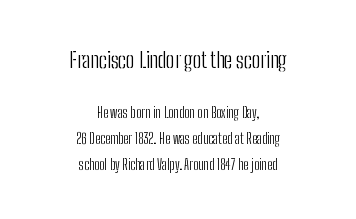
Heft: none added — not bold. Caption: multi-line text, centered on the measure. The letters stand straight up with perfectly vertical stems. The composition opens big and finishes small. Here the glyphs are tracked normally, forming tight word shapes. Check under the words: just untouched page.
